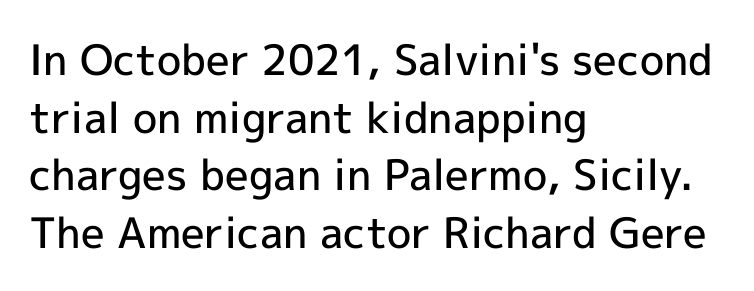
Q: Is the text bold? A: Semi-bold.
Q: Is the text italic (slanted)? A: No, it is upright.
Q: Is the typeface a serif or a sans-serif typeface? A: Sans-serif.
Q: Is the text underlined? A: No.
Q: How is the paragraph aligned? A: Left-aligned.
Q: Is the spacing between letters normal or unusually wide? A: Normal.
Q: Is the spacing between lines tight, normal or loose? A: Normal.
Q: Width (condensed, normal, or wide)? A: Normal.
Q: x-height? A: Medium.
Q: Monospaced? A: No.
